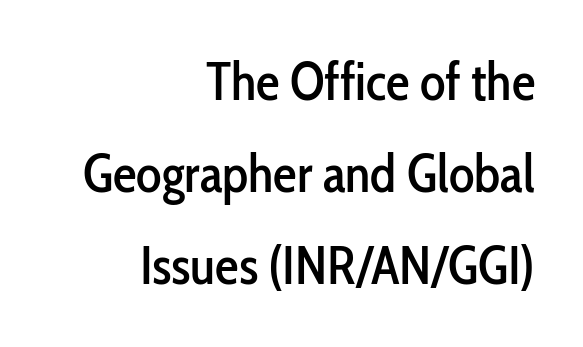
{"serif": "no", "italic": "no", "width": "condensed", "stroke_contrast": "low", "x_height": "medium", "monospaced": "no", "underline": "no", "align": "right", "line_spacing_ratio": 1.74, "letter_spacing": "normal", "letter_spacing_em": 0.0, "glyph_px": 53}
